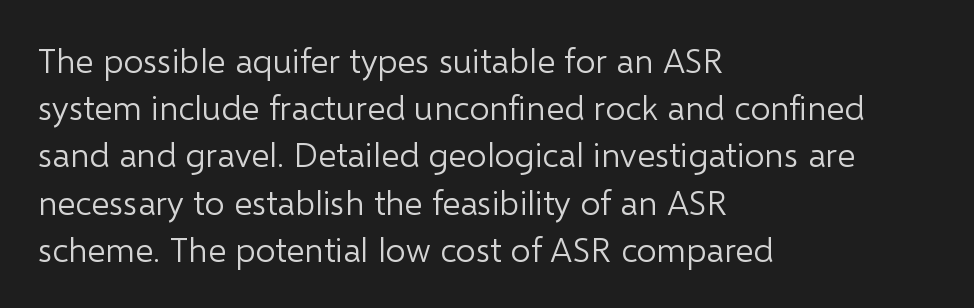
Q: Is the text bold? A: No.
Q: Is the text italic (slanted)? A: No, it is upright.
Q: Is the typeface a serif or a sans-serif typeface? A: Sans-serif.
Q: Is the text underlined? A: No.
Q: How is the paragraph aligned? A: Left-aligned.
Q: Is the spacing between letters normal or unusually wide? A: Normal.
Q: Is the spacing between lines tight, normal or loose? A: Normal.
Q: Width (condensed, normal, or wide)? A: Normal.
Q: Stroke contrast? A: Low.
Q: x-height? A: Medium.
Q: Monospaced? A: No.
